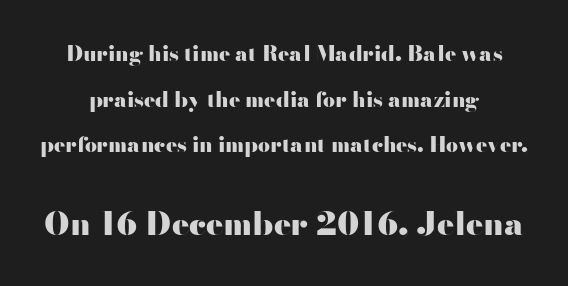
The image shows 32 px heavy, wide sans-serif type, upright; set loose line spacing (2.17x), normal letter spacing, not underlined; the second (bottom) block is 1.52x larger; high stroke contrast and a small x-height.
